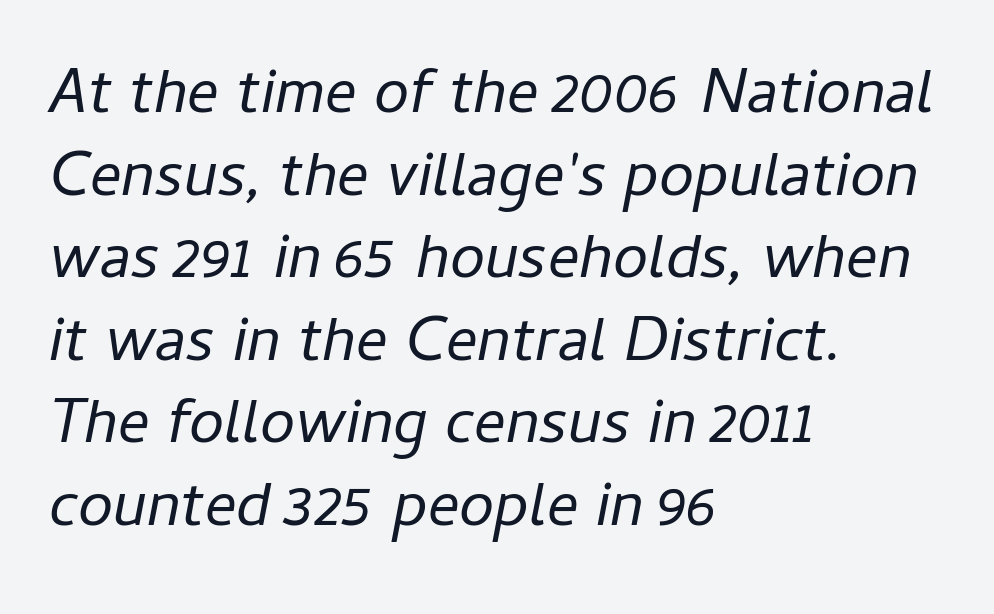
No heavy texture on the line: the type isn't bold. These lines are rendered in a variable-pitch font. Posture: slanted. The zone under the glyphs is completely vacant. The face used here is rendered with its standard letterfit. Vertically, the passage feels balanced, rows spaced as you'd expect.
